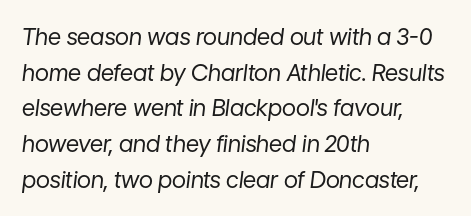
{"italic": "yes", "lean": "right", "slant_degrees": 7, "bold": "no", "underline": "no", "align": "left", "line_spacing": "normal", "line_spacing_ratio": 1.55, "letter_spacing": "normal", "letter_spacing_em": 0.0, "glyph_px": 23}
